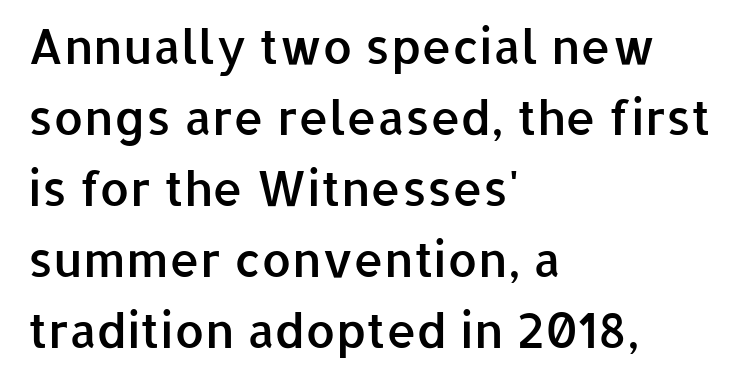
Q: Is the text bold? A: Semi-bold.
Q: Is the text italic (slanted)? A: No, it is upright.
Q: Is the typeface a serif or a sans-serif typeface? A: Sans-serif.
Q: Is the text underlined? A: No.
Q: How is the paragraph aligned? A: Left-aligned.
Q: Is the spacing between letters normal or unusually wide? A: Normal.
Q: Is the spacing between lines tight, normal or loose? A: Normal.
Q: Width (condensed, normal, or wide)? A: Normal.
Q: Stroke contrast? A: Low.
Q: x-height? A: Medium.
Q: Monospaced? A: No.
